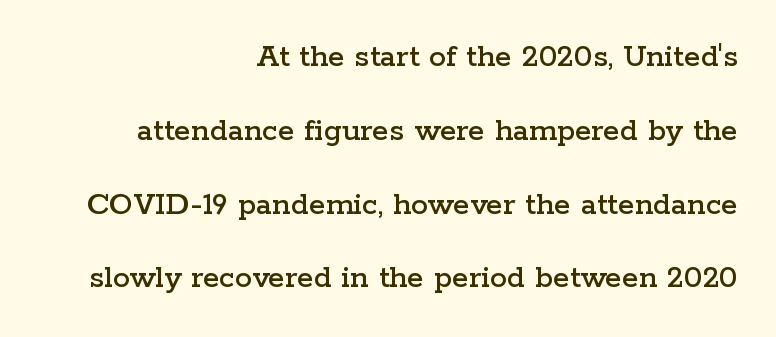
Q: Is the text italic (slanted)? A: No, it is upright.
Q: Is the typeface a serif or a sans-serif typeface? A: Serif.
Q: Is the text underlined? A: No.
Q: How is the paragraph aligned? A: Right-aligned.
Q: Is the spacing between letters normal or unusually wide? A: Normal.
Q: Is the spacing between lines tight, normal or loose? A: Loose.
Q: Width (condensed, normal, or wide)? A: Wide.
Q: Stroke contrast? A: Low.
Q: x-height? A: Medium.
Q: Monospaced? A: No.
